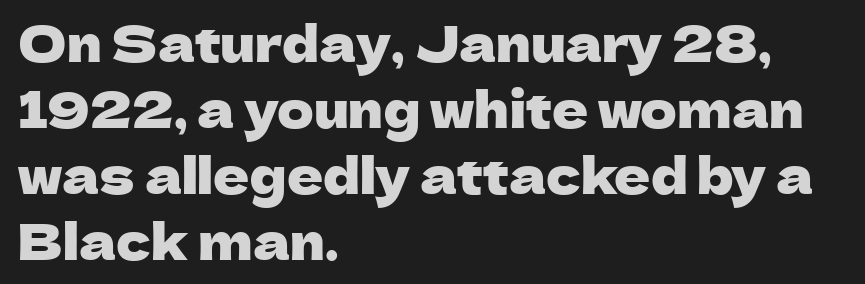
{"serif": "no", "italic": "no", "width": "normal", "stroke_contrast": "low", "x_height": "medium", "monospaced": "no", "underline": "no", "align": "left", "line_spacing": "normal", "line_spacing_ratio": 1.32, "letter_spacing": "normal", "letter_spacing_em": 0.0, "glyph_px": 50}
